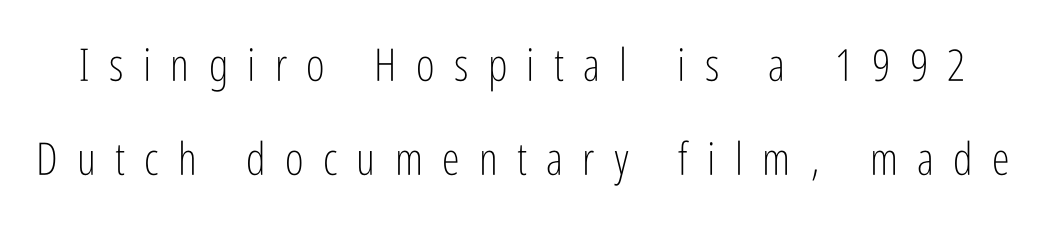
Font category for this specimen: sans-serif. Proportional: the letters do not fall into vertical columns. Nothing heavy about these letters — not bold at all. Lines of text with bare space underneath. You could fit nearly another row in the gap between these rows. Posture: straight, roman, zero tilt.
